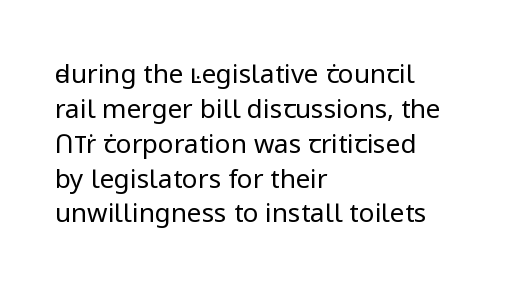
The strip under each line holds only bare page. Short note: letters normally spaced. The axis of the letterforms is exactly vertical. Line spacing here is normal. The rendering anchors every line to the left-hand side.
